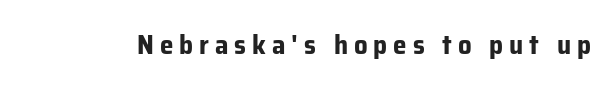
{"italic": "no", "bold": "yes", "underline": "no", "letter_spacing": "wide", "letter_spacing_em": 0.22, "glyph_px": 27}
